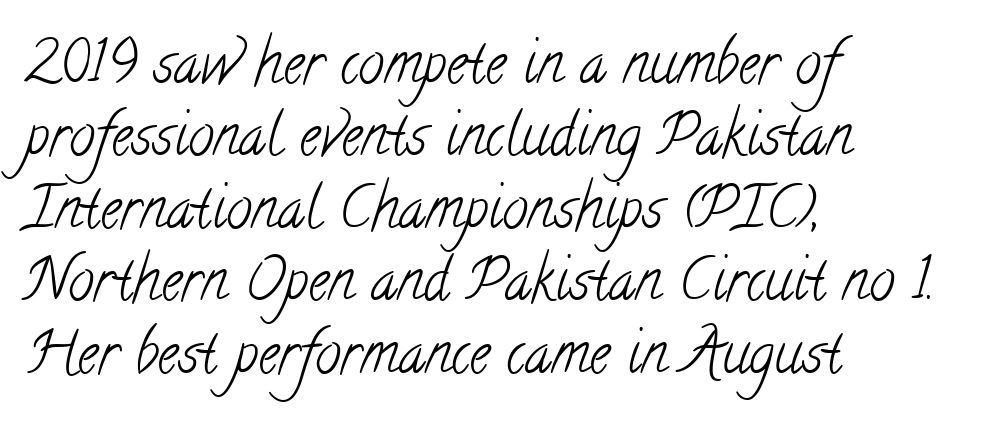
{"serif": "yes", "bold": "no", "weight": "light", "width": "condensed", "stroke_contrast": "low", "x_height": "small", "monospaced": "no", "underline": "no", "align": "left", "line_spacing": "normal", "line_spacing_ratio": 1.25, "letter_spacing": "normal", "letter_spacing_em": 0.0, "glyph_px": 58}
